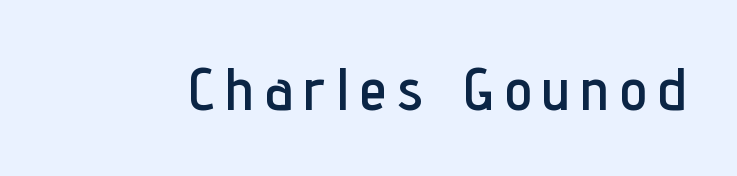
Note the varied advance widths — an 'i' is clearly narrower than an 'm'. These lines were composed using upright roman letters. This rendering features lettering with no underline. The font family rendered here belongs to the sans-serif group.
